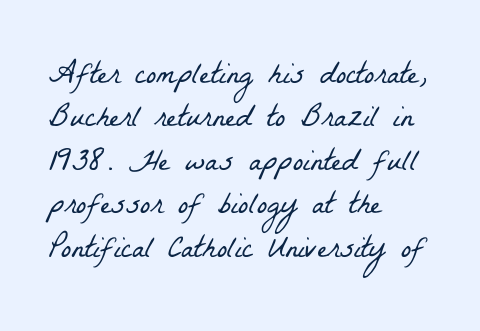
These lines are rendered in a variable-pitch font. These lines keep a tight, regular rhythm from letter to letter. Each new line begins a customary step beneath the previous one. Stroke terminals: seriffed. This sample is left-justified, so line endings fall wherever the words run out.
